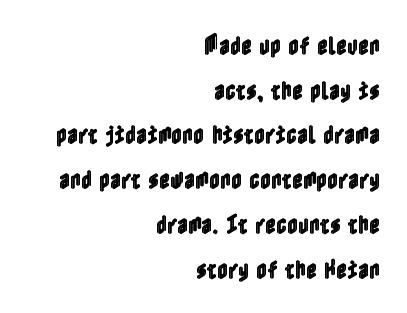
The image shows 21 px text type, upright; set right-aligned, loose line spacing (2.13x), normal letter spacing, not underlined.
